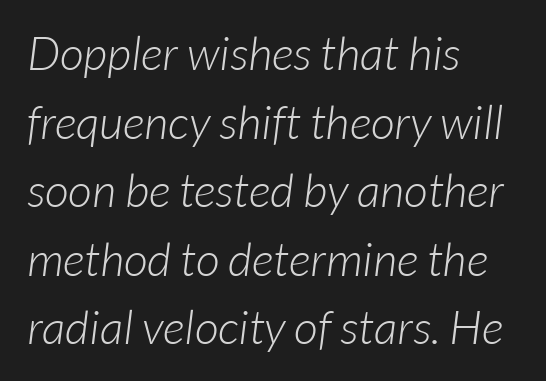
The image shows 47 px light sans-serif type; set left-aligned, normal line spacing (1.46x), normal letter spacing, not underlined; low stroke contrast and a medium x-height.
